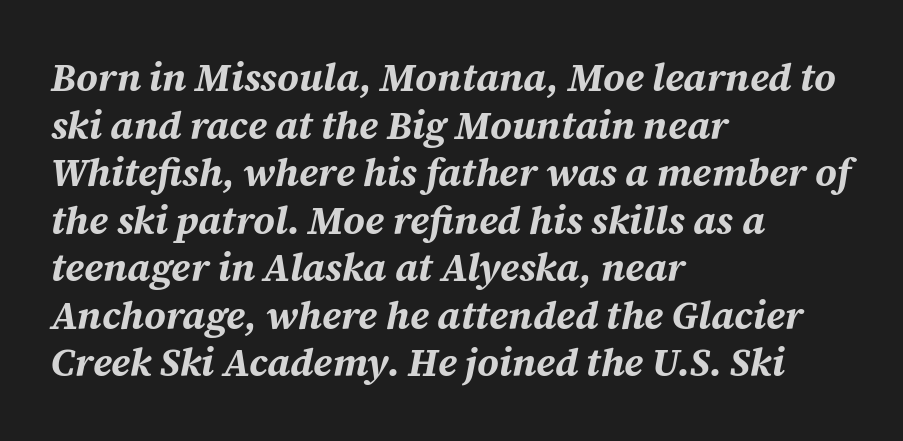
Q: Is the text bold? A: Yes.
Q: Is the text italic (slanted)? A: Yes, it leans right by about 12 degrees.
Q: Is the text underlined? A: No.
Q: How is the paragraph aligned? A: Left-aligned.
Q: Is the spacing between letters normal or unusually wide? A: Normal.
Q: Width (condensed, normal, or wide)? A: Normal.
Q: Stroke contrast? A: Medium.
Q: x-height? A: Medium.
Q: Monospaced? A: No.
